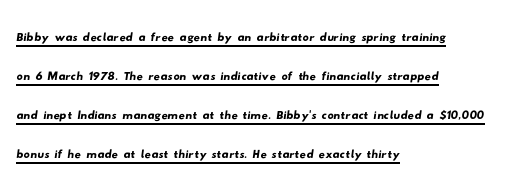
{"serif": "no", "width": "wide", "stroke_contrast": "low", "x_height": "small", "monospaced": "no", "underline": "yes", "align": "left", "line_spacing": "normal", "line_spacing_ratio": 1.26, "letter_spacing": "normal", "letter_spacing_em": 0.0, "glyph_px": 31}
